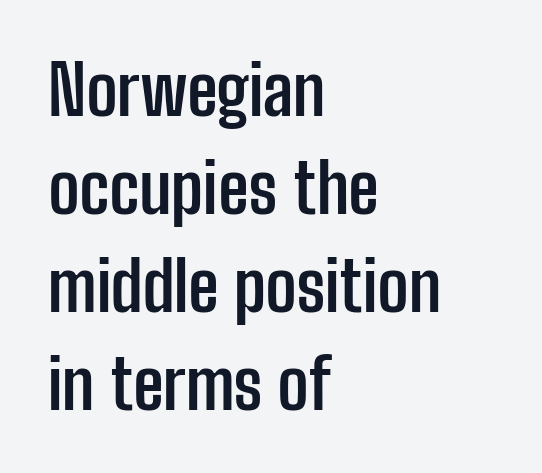
Q: Is the text bold? A: Yes.
Q: Is the text italic (slanted)? A: No, it is upright.
Q: Is the typeface a serif or a sans-serif typeface? A: Sans-serif.
Q: Is the text underlined? A: No.
Q: How is the paragraph aligned? A: Left-aligned.
Q: Is the spacing between letters normal or unusually wide? A: Normal.
Q: Is the spacing between lines tight, normal or loose? A: Normal.
Q: Width (condensed, normal, or wide)? A: Condensed.
Q: Stroke contrast? A: Low.
Q: x-height? A: Medium.
Q: Monospaced? A: No.
